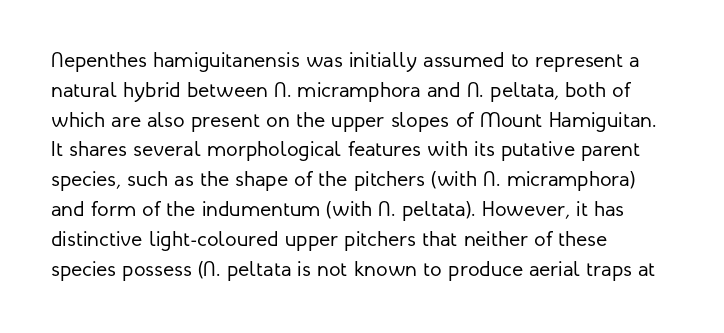
Quick note: interline space is typical. Nothing unusual about the tracking: characters are spaced as the font intends. Unmarked baselines from the first word to the last. No italicization has been applied; the sample stays upright.
